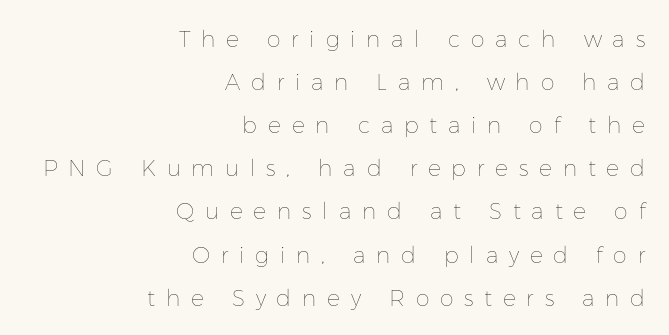
The image shows 22 px text type, upright; set right-aligned, loose line spacing (1.96x), unusually wide letter spacing (+0.49 em), not underlined.
